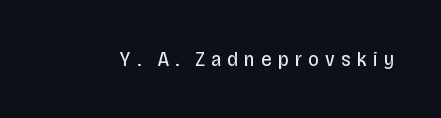
The image shows 21 px text type, upright; set unusually wide letter spacing (+0.29 em), not underlined.
